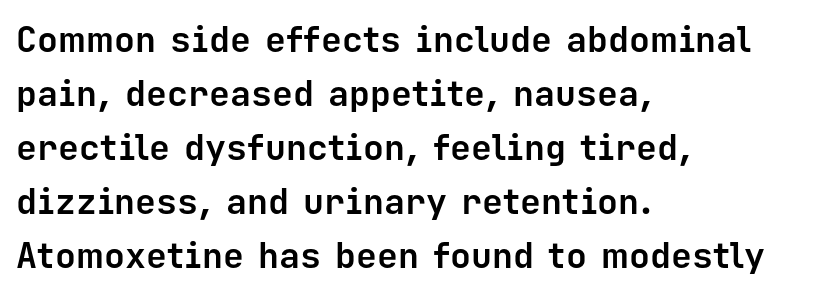
The image shows 35 px bold sans-serif type, upright, monospaced; set left-aligned, normal line spacing (1.54x), normal letter spacing, not underlined; low stroke contrast and a medium x-height.
